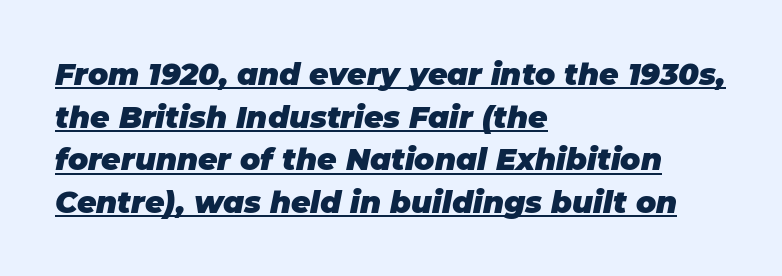
The image shows 30 px heavy type, italic (leaning right); set left-aligned, normal line spacing (1.42x), normal letter spacing, underlined; low stroke contrast and a large x-height.
